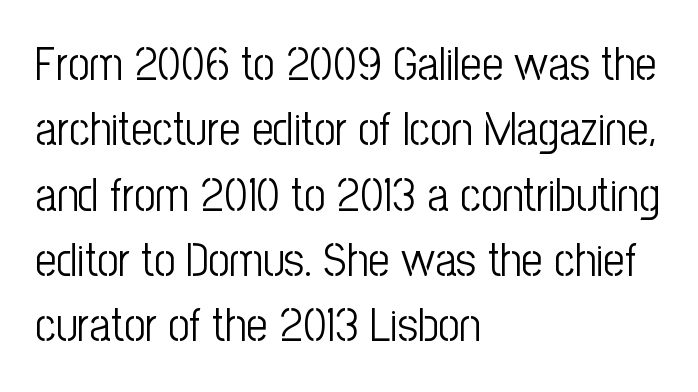
The lines are quadded left. The baseline area is clear. You can tell it's not italic because the verticals are truly vertical. Letter spacing: default. Font category for this specimen: sans-serif. The passage shown is typed in a proportional face where columns would drift.
